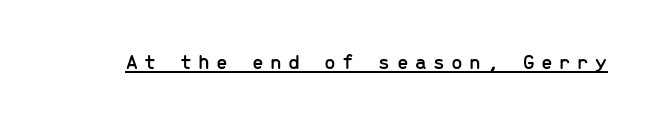
Posture: vertical. Glance below the letters and you will spot a drawn line. Compared with typical body copy, the letter spacing here is much looser.
